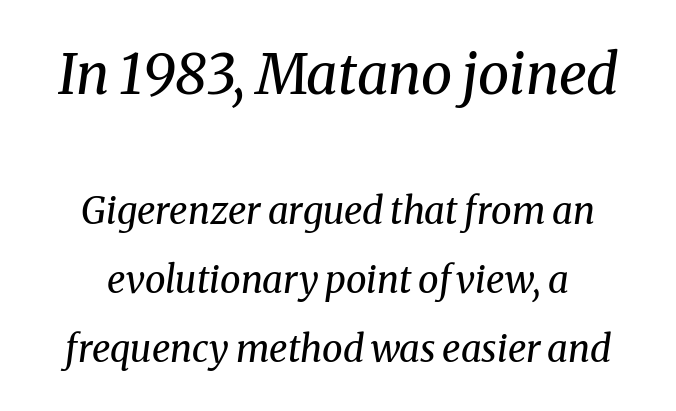
Q: Is the text bold? A: No.
Q: Is the text italic (slanted)? A: Yes, it leans right by about 8 degrees.
Q: Is the typeface a serif or a sans-serif typeface? A: Serif.
Q: Is the text underlined? A: No.
Q: Is the spacing between letters normal or unusually wide? A: Normal.
Q: Which block of text is set in a larger size, the first (top) or the second (bottom)? A: The first (top) one.
Q: Width (condensed, normal, or wide)? A: Normal.
Q: Stroke contrast? A: Medium.
Q: x-height? A: Medium.
Q: Monospaced? A: No.
